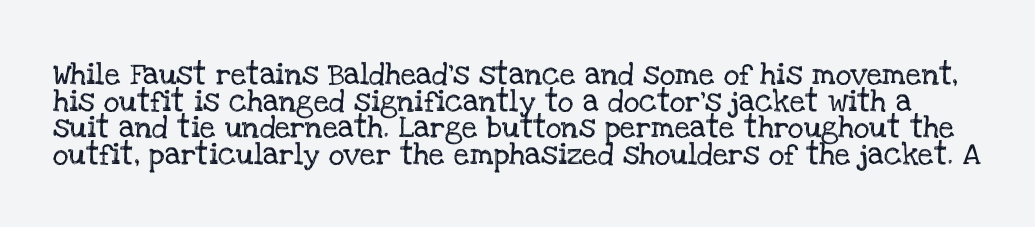
The image shows 22 px text type, upright; set line spacing 1.21x, normal letter spacing, not underlined.
